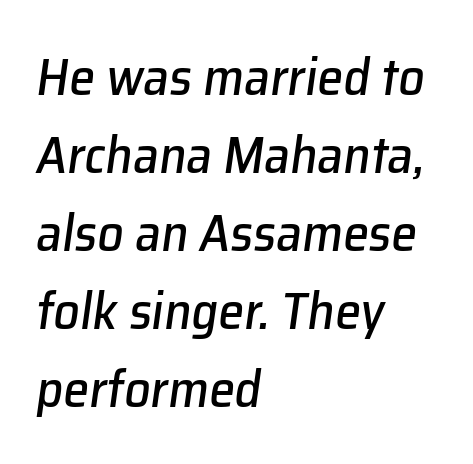
{"italic": "yes", "lean": "right", "slant_degrees": 8, "width": "normal", "stroke_contrast": "low", "x_height": "medium", "monospaced": "no", "underline": "no", "align": "left", "line_spacing": "normal", "line_spacing_ratio": 1.5, "letter_spacing": "normal", "letter_spacing_em": 0.0, "glyph_px": 52}
